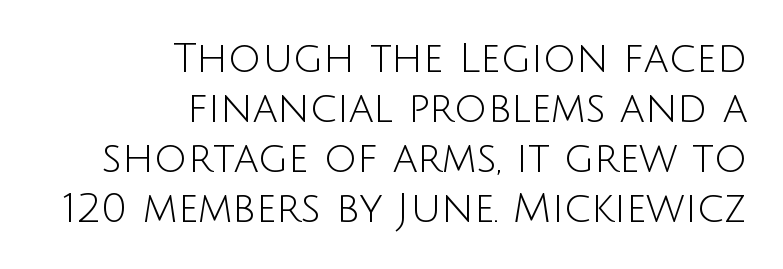
Think of a printed novel: that variable character pitch is what you see here. Is the block centered? No — it sits flush against the right margin. The characters display no serif detailing; their extremities are plain. What stands out about the letter spacing? Nothing — it is the standard amount.
